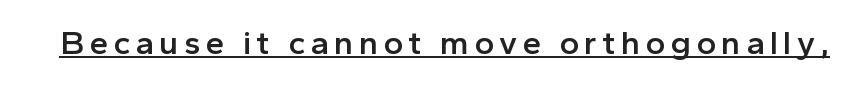
Q: Is the text bold? A: Semi-bold.
Q: Is the text italic (slanted)? A: No, it is upright.
Q: Is the typeface a serif or a sans-serif typeface? A: Sans-serif.
Q: Is the text underlined? A: Yes.
Q: Width (condensed, normal, or wide)? A: Normal.
Q: x-height? A: Medium.
Q: Monospaced? A: No.
